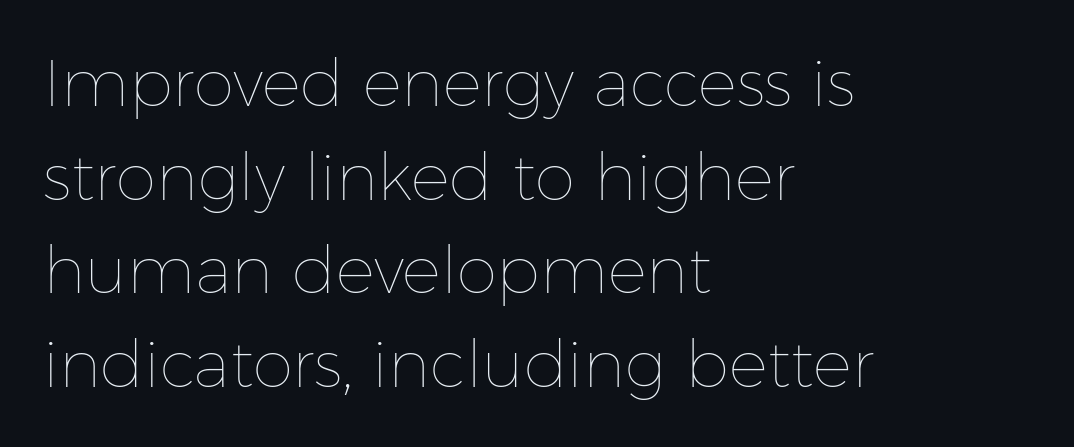
Q: Is the text bold? A: No.
Q: Is the text italic (slanted)? A: No, it is upright.
Q: Is the text underlined? A: No.
Q: How is the paragraph aligned? A: Left-aligned.
Q: Is the spacing between letters normal or unusually wide? A: Normal.
Q: Is the spacing between lines tight, normal or loose? A: Normal.
Q: Width (condensed, normal, or wide)? A: Normal.
Q: Stroke contrast? A: Low.
Q: x-height? A: Medium.
Q: Monospaced? A: No.
